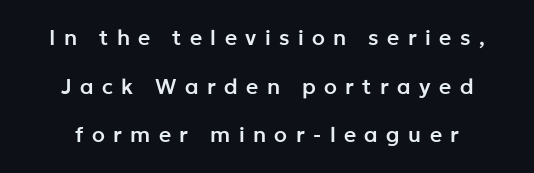
{"italic": "no", "underline": "no", "align": "center", "line_spacing": "loose", "line_spacing_ratio": 2.31, "letter_spacing": "wide", "letter_spacing_em": 0.4, "glyph_px": 21}
